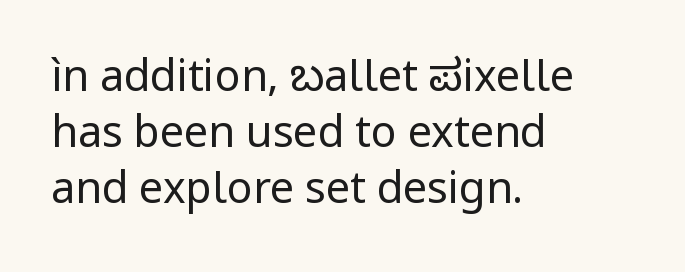
The image shows 43 px regular-weight sans-serif type, upright; set left-aligned, normal line spacing (1.3x), normal letter spacing, not underlined; low stroke contrast and a medium x-height.
